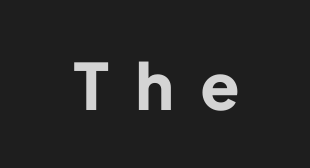
{"serif": "no", "italic": "no", "bold": "yes", "weight": "bold", "width": "normal", "stroke_contrast": "low", "x_height": "medium", "monospaced": "no", "underline": "no", "align": "center", "letter_spacing": "wide", "letter_spacing_em": 0.43, "glyph_px": 64}
